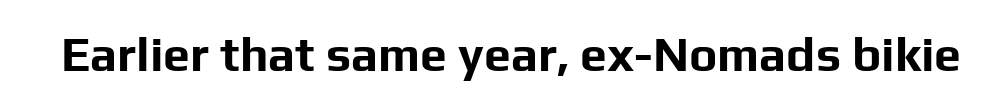
Letterform terminals end flat and unadorned throughout the passage. The gaps between neighbouring characters are ordinary and unremarkable. Each letter keeps its own natural width here, so spacing adapts to shape. Quick note: underline off. Heavy-handed strokes throughout: this text is bold. Posture: straight, roman, zero tilt.
